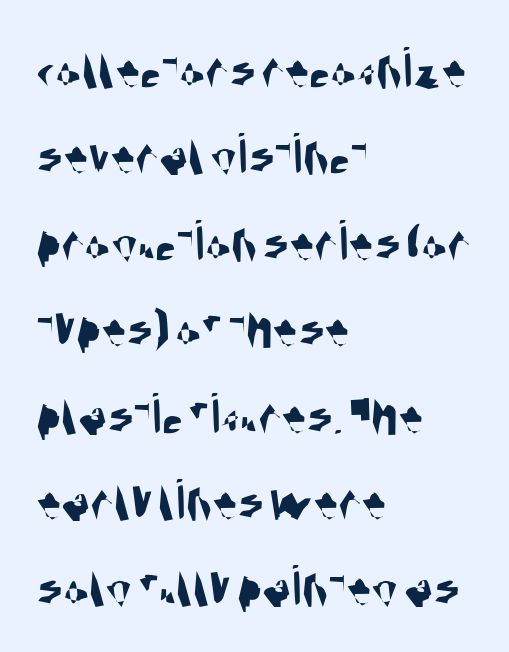
The image shows 60 px condensed sans-serif type; set left-aligned, normal line spacing (1.44x), normal letter spacing, not underlined; medium stroke contrast and a large x-height.
